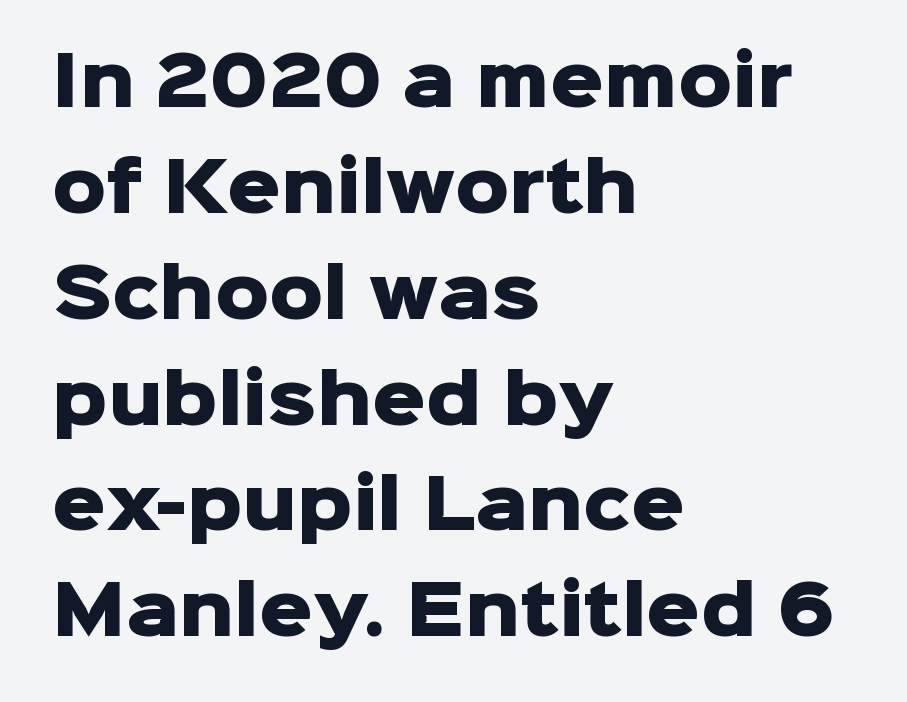
The image shows 67 px heavy sans-serif type, upright; set left-aligned, normal line spacing (1.58x), normal letter spacing, not underlined; low stroke contrast and a medium x-height.
